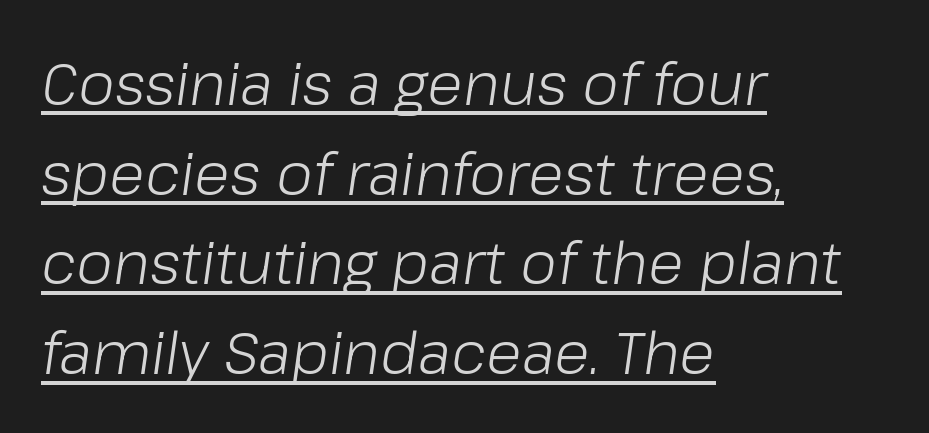
Q: Is the text bold? A: No.
Q: Is the text italic (slanted)? A: Yes, it leans right by about 8 degrees.
Q: Is the text underlined? A: Yes.
Q: How is the paragraph aligned? A: Left-aligned.
Q: Is the spacing between letters normal or unusually wide? A: Normal.
Q: Is the spacing between lines tight, normal or loose? A: Normal.
Q: Width (condensed, normal, or wide)? A: Normal.
Q: Stroke contrast? A: Low.
Q: x-height? A: Medium.
Q: Monospaced? A: No.
